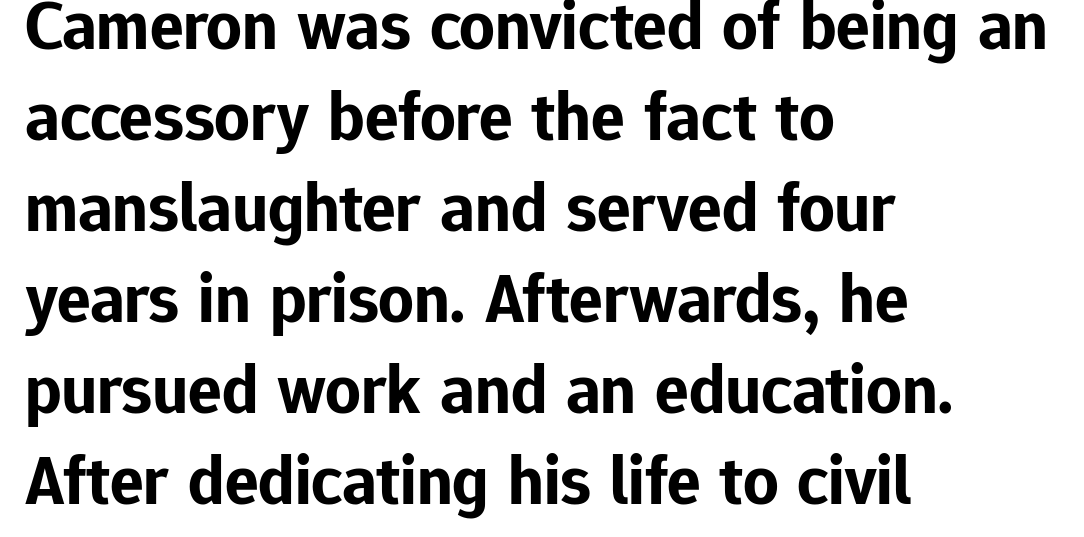
Q: Is the text bold? A: Yes.
Q: Is the text italic (slanted)? A: No, it is upright.
Q: Is the typeface a serif or a sans-serif typeface? A: Sans-serif.
Q: Is the text underlined? A: No.
Q: How is the paragraph aligned? A: Left-aligned.
Q: Is the spacing between letters normal or unusually wide? A: Normal.
Q: Is the spacing between lines tight, normal or loose? A: Normal.
Q: Width (condensed, normal, or wide)? A: Normal.
Q: Stroke contrast? A: Low.
Q: x-height? A: Medium.
Q: Monospaced? A: No.
